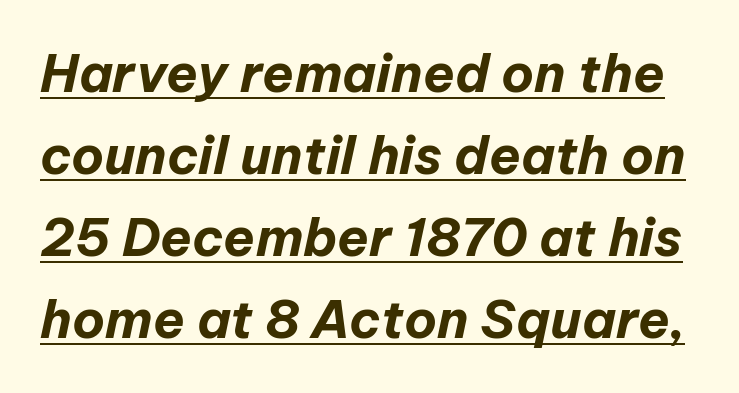
The gaps between neighbouring characters are ordinary and unremarkable. Characters are canted at an angle relative to the baseline's perpendicular. Each line of the rendering has a horizontal stroke beneath the glyphs. Each letter keeps its own natural width here, so spacing adapts to shape. Typesetter's note: full bold, strokes at maximum text heaviness. Leading matches the norm, producing a regular column.
